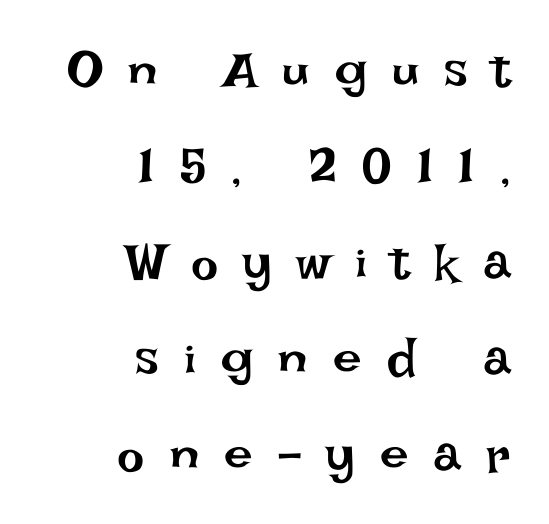
The strokes carry an ordinary text weight at most. Honestly, there is no underline to notice here at all. The font's upright variant was chosen for this text. Characters follow at a spacing far wider than the type designer built in.
